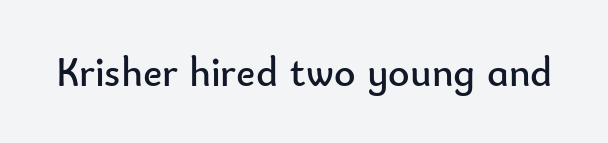
{"serif": "no", "italic": "no", "bold": "no", "weight": "regular", "width": "normal", "stroke_contrast": "low", "x_height": "small", "monospaced": "no", "underline": "no", "letter_spacing": "normal", "letter_spacing_em": 0.0, "glyph_px": 41}
